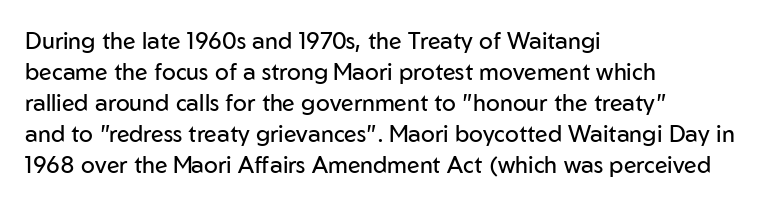
{"italic": "no", "bold": "no", "underline": "no", "align": "left", "line_spacing": "normal", "line_spacing_ratio": 1.35, "letter_spacing": "normal", "letter_spacing_em": 0.0, "glyph_px": 23}
